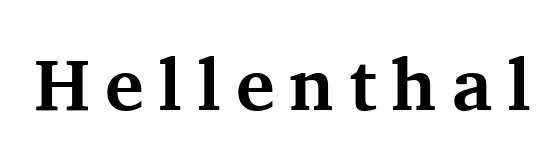
Letter spacing: wide. The rendering uses a bold face; every stroke is thick and dark. Is this a fixed-width face? No — the glyphs have proportional, varying widths. The letters stand straight up with perfectly vertical stems. Clear beneath every line of the passage.
